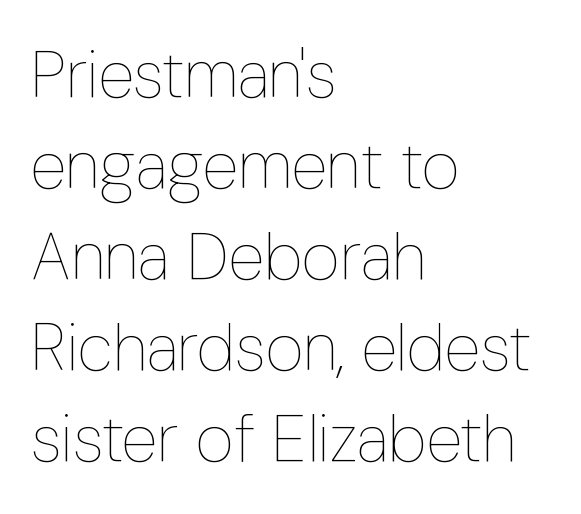
The image shows 66 px thin, condensed type, upright; set left-aligned, normal line spacing (1.38x), normal letter spacing, not underlined; low stroke contrast and a medium x-height.
